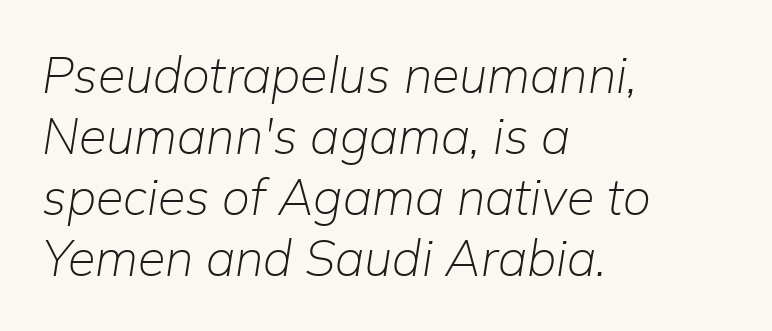
{"italic": "yes", "lean": "right", "slant_degrees": 9, "bold": "no", "weight": "light", "width": "normal", "stroke_contrast": "low", "x_height": "medium", "monospaced": "no", "underline": "no", "align": "left", "line_spacing_ratio": 1.22, "letter_spacing": "normal", "letter_spacing_em": 0.0, "glyph_px": 50}
